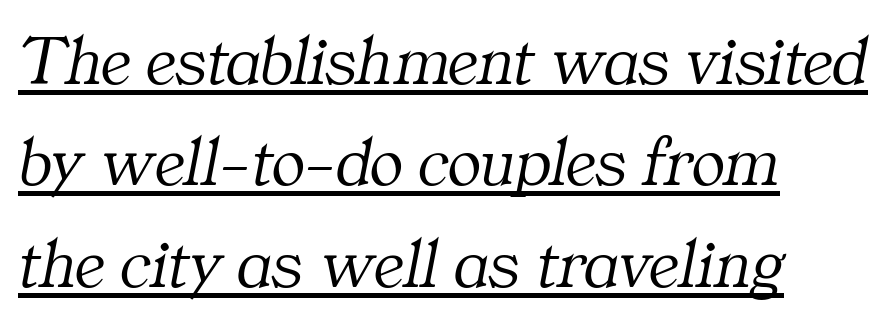
The typeface chosen for these lines features serifs. Vertical spacing — default. The characters are drawn with everyday or finer stroke widths. The horizontal fit of the characters is conventional and even. This sample has the flowing, uneven cadence of proportional lettering.
